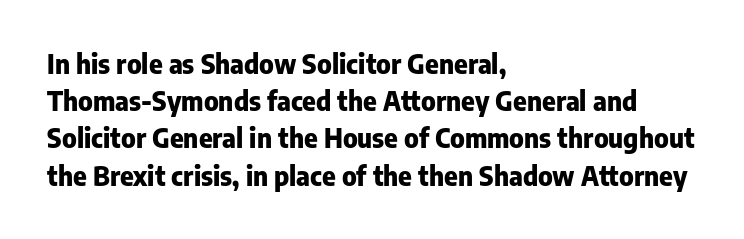
Q: Is the text bold? A: Yes.
Q: Is the text italic (slanted)? A: No, it is upright.
Q: Is the text underlined? A: No.
Q: How is the paragraph aligned? A: Left-aligned.
Q: Is the spacing between letters normal or unusually wide? A: Normal.
Q: Is the spacing between lines tight, normal or loose? A: Normal.
